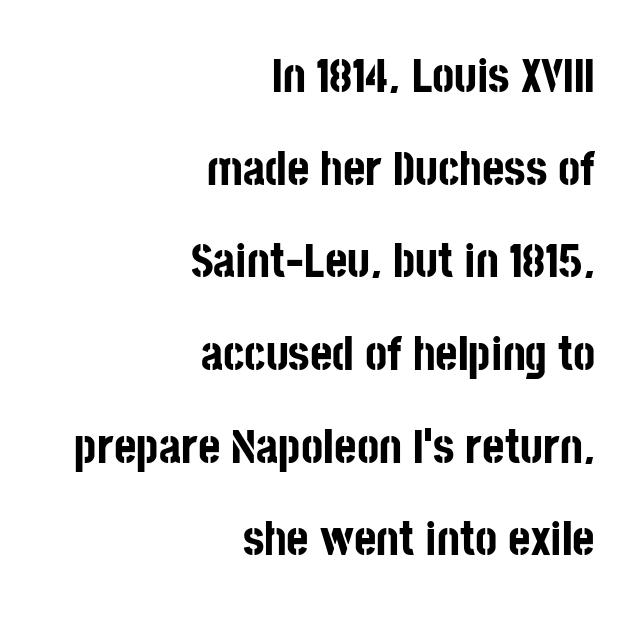
Italic: no, the glyphs are upright roman. The sample has been set heavy, in full bold. Looks like regular typesetting: each glyph gets only the width it needs. Underline: absent. Where is the straight margin? On the right. Line spacing here is loose.
